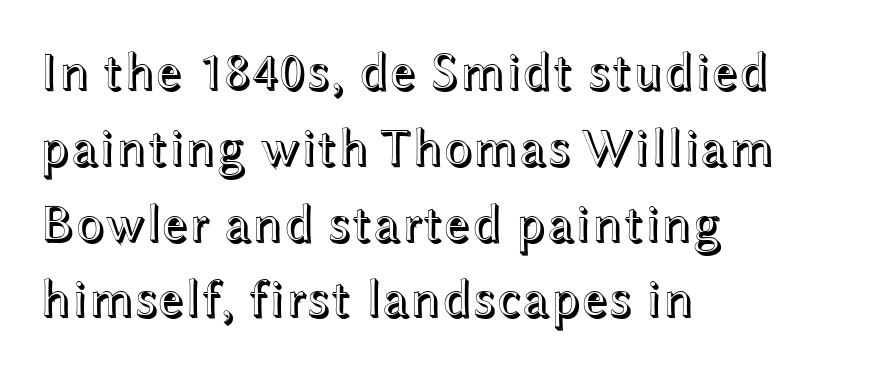
The image shows 53 px wide type, upright; set left-aligned, normal line spacing (1.43x), normal letter spacing, not underlined; a medium x-height.
